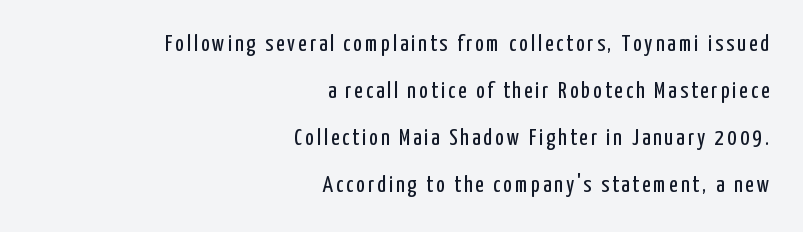
Q: Is the text bold? A: No.
Q: Is the text italic (slanted)? A: No, it is upright.
Q: Is the text underlined? A: No.
Q: How is the paragraph aligned? A: Right-aligned.
Q: Is the spacing between lines tight, normal or loose? A: Loose.
